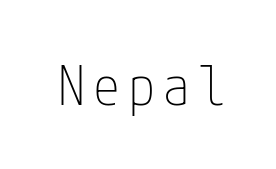
A bare baseline throughout the passage. Counters stay open thanks to moderate or lighter strokes. These lines were composed using upright roman letters. Grotesque or geometric, the face here clearly has no serifs.
